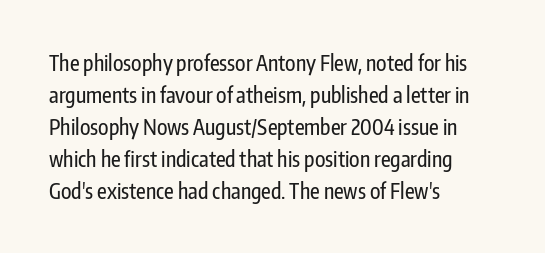
The image shows 21 px text type, upright; set left-aligned, normal line spacing (1.52x), normal letter spacing, not underlined.
